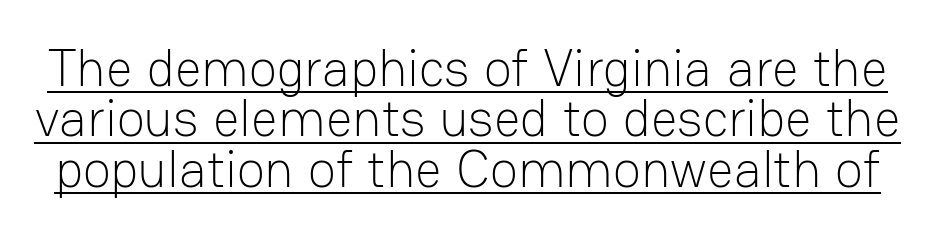
Q: Is the text bold? A: No.
Q: Is the text italic (slanted)? A: No, it is upright.
Q: Is the typeface a serif or a sans-serif typeface? A: Sans-serif.
Q: Is the text underlined? A: Yes.
Q: Is the spacing between letters normal or unusually wide? A: Normal.
Q: Is the spacing between lines tight, normal or loose? A: Tight.
Q: Width (condensed, normal, or wide)? A: Normal.
Q: Stroke contrast? A: Low.
Q: x-height? A: Medium.
Q: Monospaced? A: No.
